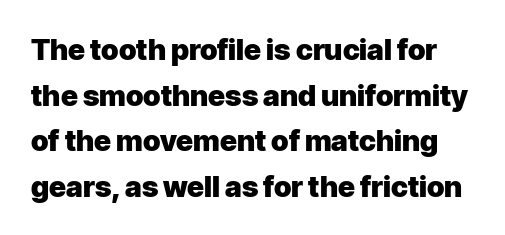
{"serif": "no", "italic": "no", "bold": "yes", "weight": "heavy", "width": "normal", "stroke_contrast": "low", "x_height": "medium", "monospaced": "no", "underline": "no", "line_spacing": "normal", "line_spacing_ratio": 1.57, "letter_spacing": "normal", "letter_spacing_em": 0.0, "glyph_px": 29}
